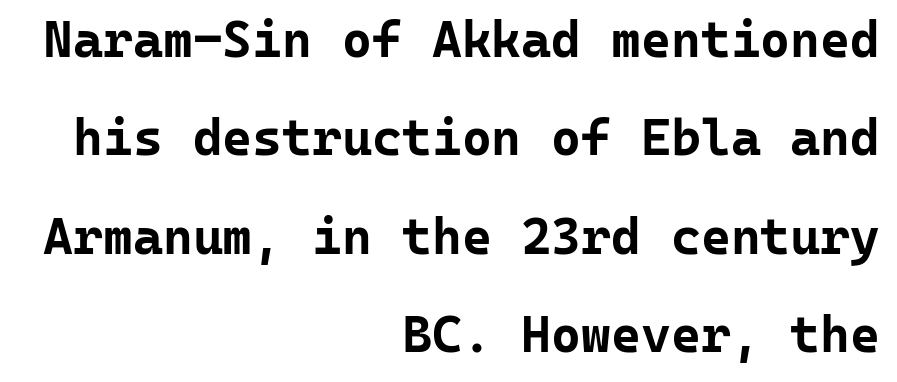
{"serif": "no", "italic": "no", "bold": "yes", "weight": "bold", "width": "normal", "stroke_contrast": "low", "x_height": "medium", "monospaced": "yes", "underline": "no", "align": "right", "line_spacing": "loose", "line_spacing_ratio": 1.93, "letter_spacing": "normal", "letter_spacing_em": 0.0, "glyph_px": 51}
